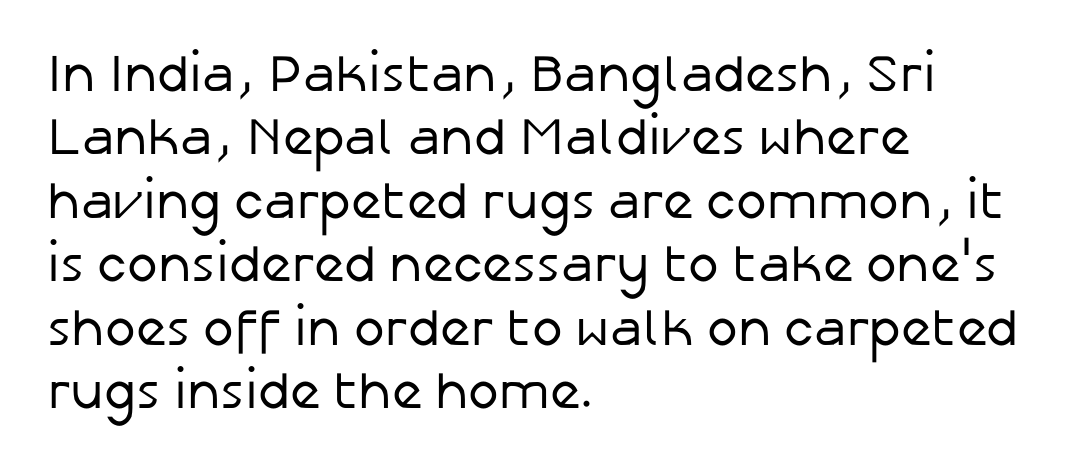
Each letter keeps its own natural width here, so spacing adapts to shape. Rule under the text: the space is simply empty. Weight: in the light-to-regular range. Compared with a centered layout, this one pins lines to the left instead. Posture: straight, roman, zero tilt.
